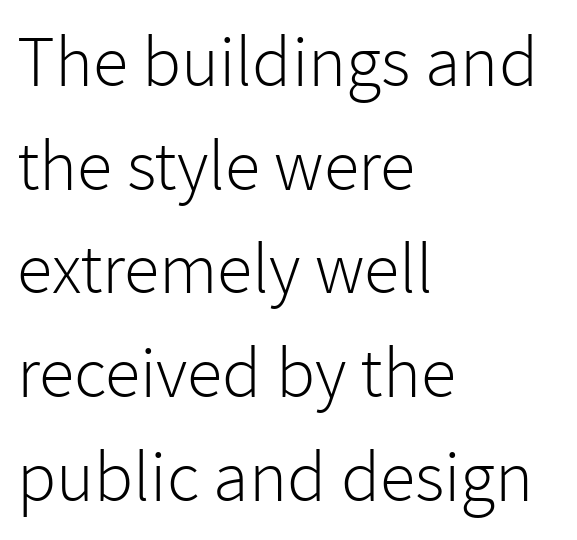
Q: Is the text bold? A: No.
Q: Is the text italic (slanted)? A: No, it is upright.
Q: Is the typeface a serif or a sans-serif typeface? A: Sans-serif.
Q: Is the text underlined? A: No.
Q: How is the paragraph aligned? A: Left-aligned.
Q: Is the spacing between letters normal or unusually wide? A: Normal.
Q: Is the spacing between lines tight, normal or loose? A: Normal.
Q: Width (condensed, normal, or wide)? A: Normal.
Q: Stroke contrast? A: Low.
Q: x-height? A: Medium.
Q: Monospaced? A: No.
